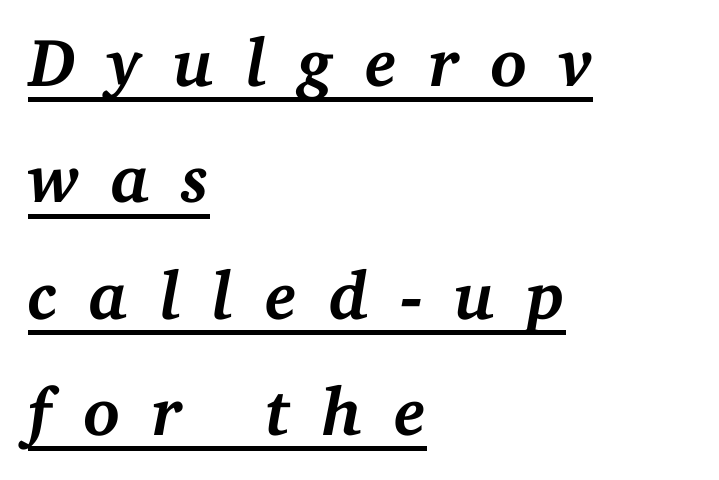
The image shows 68 px semibold serif type, italic (leaning right); set left-aligned, line spacing 1.71x, unusually wide letter spacing (+0.46 em), underlined; medium stroke contrast and a medium x-height.
